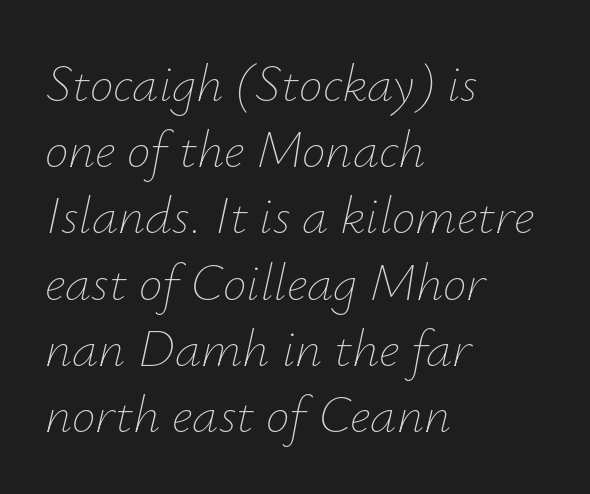
The image shows 53 px thin type, italic (leaning right); set left-aligned, normal line spacing (1.25x), normal letter spacing, not underlined; low stroke contrast and a small x-height.
